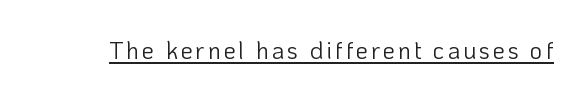
The image shows 24 px text type, upright; set underlined.
